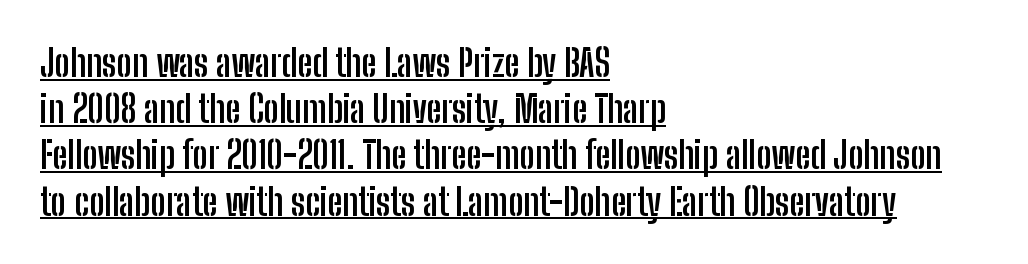
{"serif": "no", "italic": "no", "bold": "yes", "weight": "semibold", "width": "condensed", "stroke_contrast": "low", "x_height": "medium", "monospaced": "no", "underline": "yes", "align": "left", "line_spacing": "normal", "line_spacing_ratio": 1.25, "letter_spacing": "normal", "letter_spacing_em": 0.0, "glyph_px": 37}
